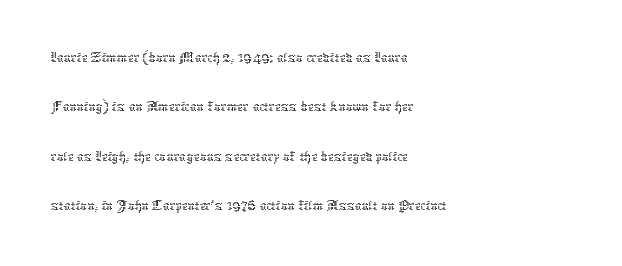
{"italic": "no", "bold": "no", "weight": "thin", "width": "normal", "stroke_contrast": "low", "x_height": "medium", "monospaced": "no", "underline": "no", "align": "left", "line_spacing": "normal", "line_spacing_ratio": 1.5, "letter_spacing": "normal", "letter_spacing_em": 0.0, "glyph_px": 33}
